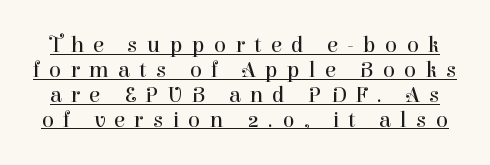
Weight: regular or lighter. Reading down the column, the eye jumps only a short way to each next line. Notice how a bar underscores the lettering throughout. Does the lettering tilt? It doesn't — this is upright.
